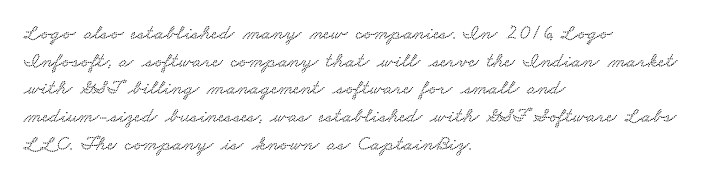
Any mark beneath the type? The region is blank. Does the copy run flush right? No — it runs flush left. Vertically, the passage feels balanced, rows spaced as you'd expect. Does extra space separate the letters? No, they use regular spacing.
